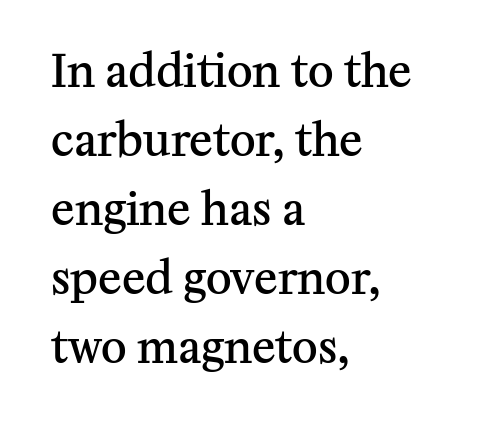
{"serif": "yes", "italic": "no", "bold": "semi", "weight": "semibold", "width": "normal", "stroke_contrast": "medium", "x_height": "medium", "monospaced": "no", "underline": "no", "align": "left", "line_spacing": "normal", "line_spacing_ratio": 1.57, "letter_spacing": "normal", "letter_spacing_em": 0.0, "glyph_px": 44}
